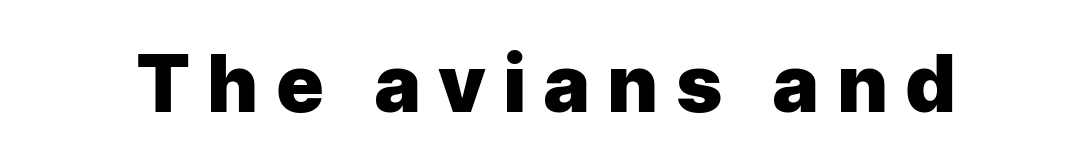
Each letter's strokes conclude bluntly, with no projecting serifs. This rendering features lettering with no underline. Summary of weight: heavy, a full bold. A typesetter would call this proportional, since set widths differ per character. These lines were composed using upright roman letters. The line texture is sparse and dotted thanks to wide tracking.
